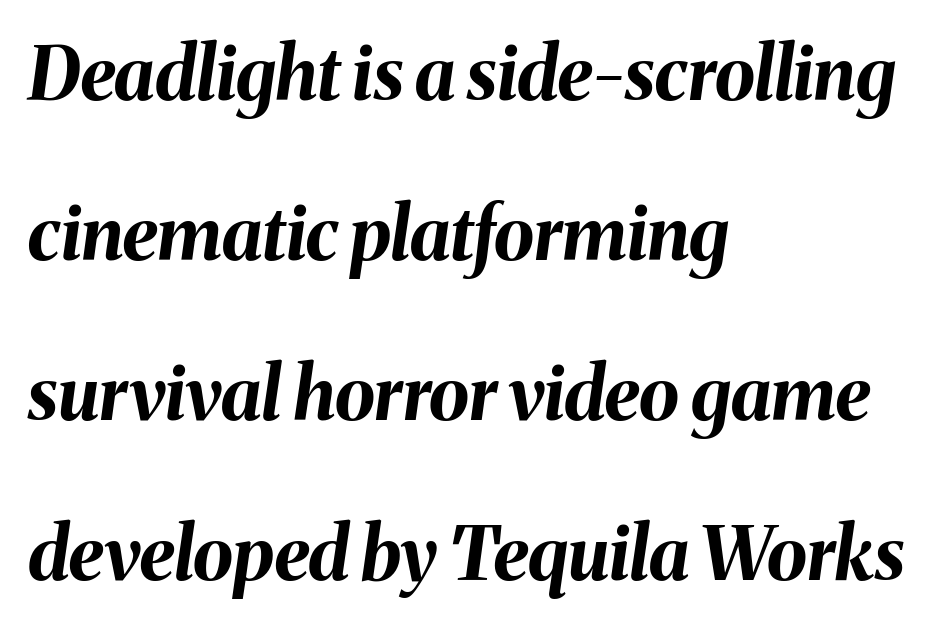
The image shows 73 px bold type, italic (leaning right); set left-aligned, loose line spacing (2.19x), normal letter spacing, not underlined; medium stroke contrast and a medium x-height.
